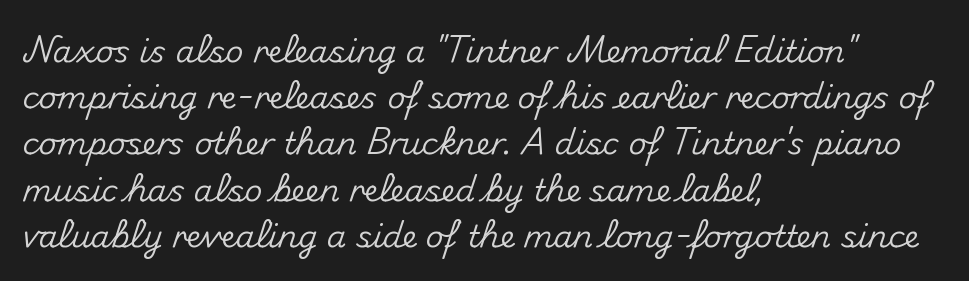
The image shows 31 px sans-serif type; set left-aligned, normal line spacing (1.49x), normal letter spacing, not underlined; medium stroke contrast and a small x-height.
